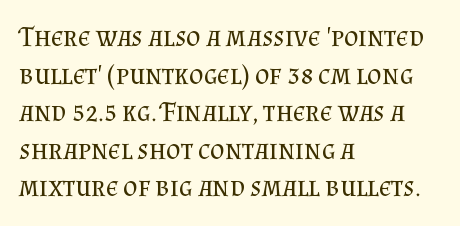
Q: Is the text bold? A: No.
Q: Is the text italic (slanted)? A: No, it is upright.
Q: Is the typeface a serif or a sans-serif typeface? A: Serif.
Q: Is the text underlined? A: No.
Q: How is the paragraph aligned? A: Left-aligned.
Q: Is the spacing between letters normal or unusually wide? A: Normal.
Q: Is the spacing between lines tight, normal or loose? A: Normal.
Q: Width (condensed, normal, or wide)? A: Normal.
Q: Stroke contrast? A: Medium.
Q: x-height? A: Small.
Q: Monospaced? A: No.
